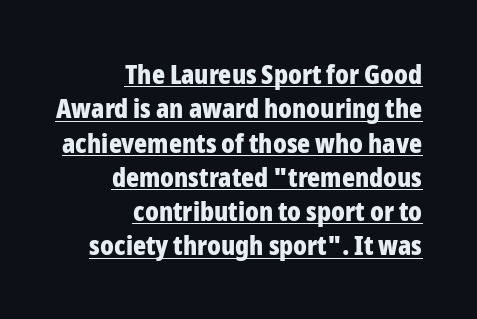
Upright lettering throughout. Baseline-to-baseline distance is the conventional proportion of letter height. There is no visible air inserted between adjacent glyphs. A dark, heavy texture on the line: the type is bold. Alignment: flush right. Underline: present.
